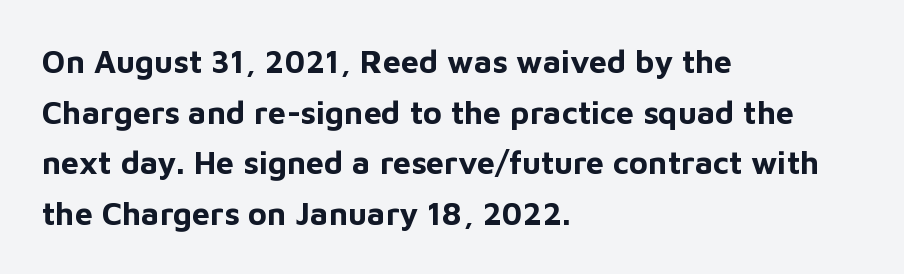
Notice how thick the strokes are: this is what a full bold looks like. The typeface chosen for these lines omits serifs. This sample has the flowing, uneven cadence of proportional lettering. The lines in this sample share a left origin and differ only in where they stop. These lines keep a tight, regular rhythm from letter to letter.
